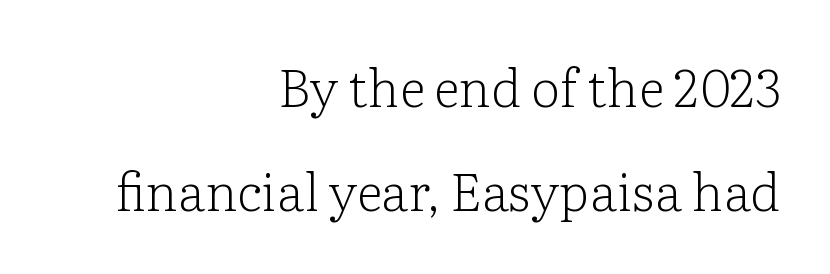
{"serif": "yes", "italic": "no", "bold": "no", "weight": "light", "width": "normal", "stroke_contrast": "low", "x_height": "medium", "monospaced": "no", "underline": "no", "align": "right", "line_spacing": "loose", "line_spacing_ratio": 2.0, "letter_spacing": "normal", "letter_spacing_em": 0.0, "glyph_px": 52}
